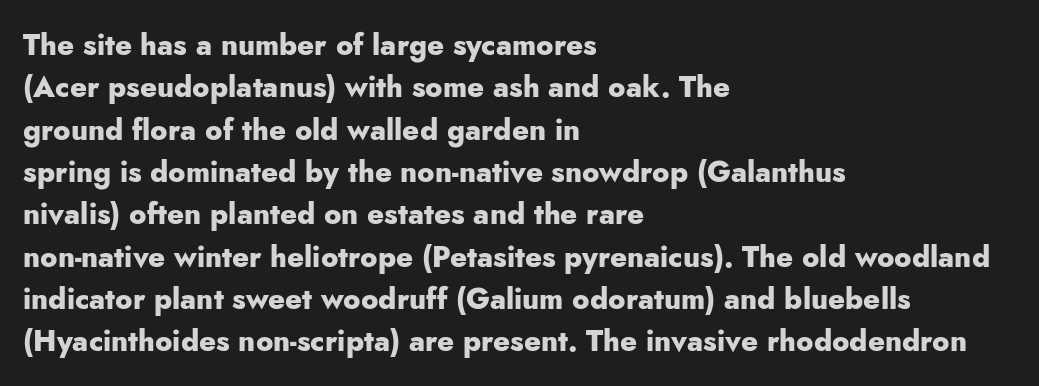
Q: Is the text bold? A: Yes.
Q: Is the text italic (slanted)? A: No, it is upright.
Q: Is the typeface a serif or a sans-serif typeface? A: Sans-serif.
Q: Is the text underlined? A: No.
Q: How is the paragraph aligned? A: Left-aligned.
Q: Is the spacing between letters normal or unusually wide? A: Normal.
Q: Is the spacing between lines tight, normal or loose? A: Normal.
Q: Width (condensed, normal, or wide)? A: Normal.
Q: Stroke contrast? A: Low.
Q: x-height? A: Small.
Q: Monospaced? A: No.
